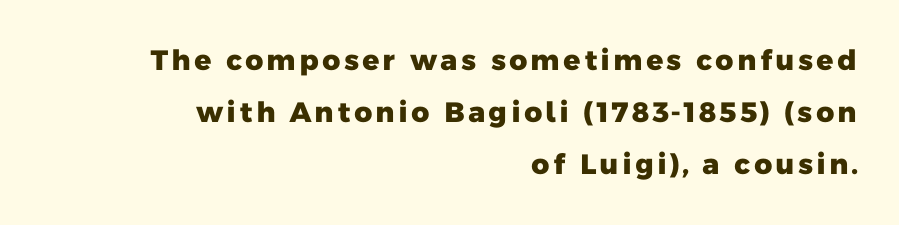
Q: Is the text bold? A: Yes.
Q: Is the typeface a serif or a sans-serif typeface? A: Sans-serif.
Q: Is the text underlined? A: No.
Q: How is the paragraph aligned? A: Right-aligned.
Q: Width (condensed, normal, or wide)? A: Normal.
Q: Stroke contrast? A: Low.
Q: x-height? A: Medium.
Q: Monospaced? A: No.
